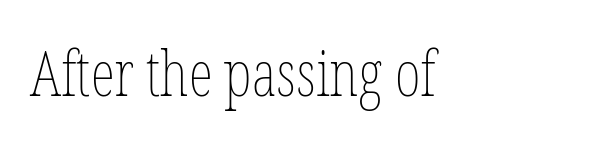
Q: Is the text bold? A: No.
Q: Is the text italic (slanted)? A: No, it is upright.
Q: Is the text underlined? A: No.
Q: Is the spacing between letters normal or unusually wide? A: Normal.
Q: Width (condensed, normal, or wide)? A: Condensed.
Q: Stroke contrast? A: Low.
Q: x-height? A: Medium.
Q: Monospaced? A: No.
